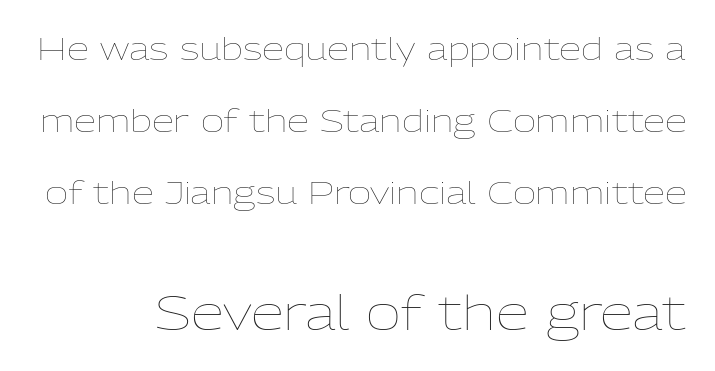
Descenders hang freely into open space. Block two is the big one; block one sits smaller above it. Every stem runs plumb, perpendicular to the baseline. The rendering uses natural spacing where letterforms have individual widths.
